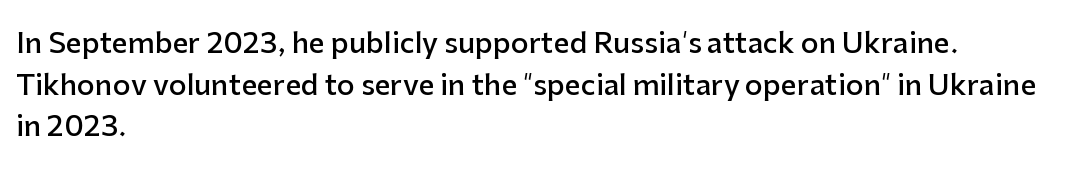
Is the type bold? Partly — it's a semibold, heavier than regular but not fully bold. Glance below the letters and you will spot only blank space. These lines keep a tight, regular rhythm from letter to letter. Do the characters align in a grid? No, the font is proportional. Observe the absence of serifs on each vertical stroke in this sample.
